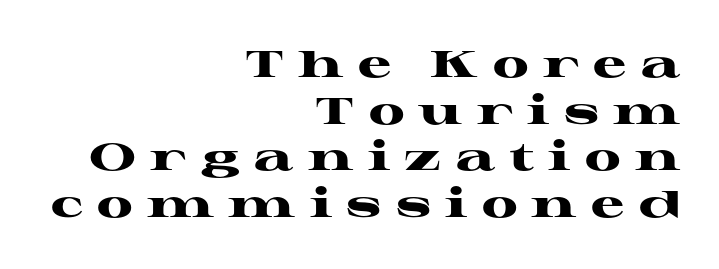
The image shows 37 px heavy, wide serif type, upright; set right-aligned, normal line spacing (1.26x), unusually wide letter spacing (+0.39 em), not underlined; high stroke contrast and a medium x-height.
